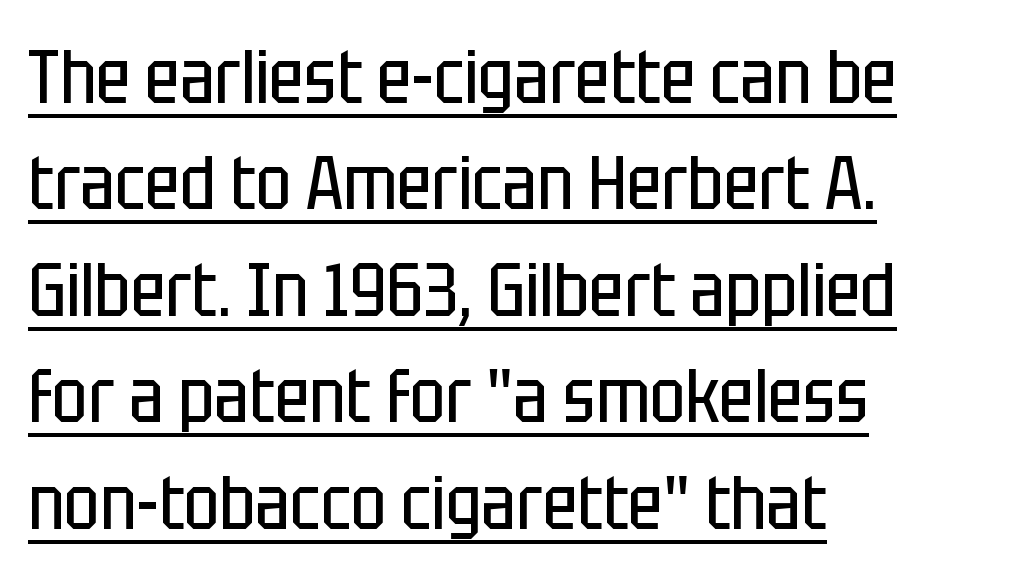
{"serif": "no", "italic": "no", "bold": "no", "weight": "regular", "width": "condensed", "stroke_contrast": "low", "x_height": "large", "monospaced": "no", "underline": "yes", "align": "left", "line_spacing": "normal", "line_spacing_ratio": 1.42, "letter_spacing": "normal", "letter_spacing_em": 0.0, "glyph_px": 75}
